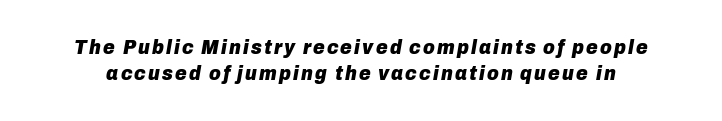
Q: Is the text bold? A: Yes.
Q: Is the text italic (slanted)? A: Yes, it leans right by about 10 degrees.
Q: Is the text underlined? A: No.
Q: Is the spacing between lines tight, normal or loose? A: Normal.
